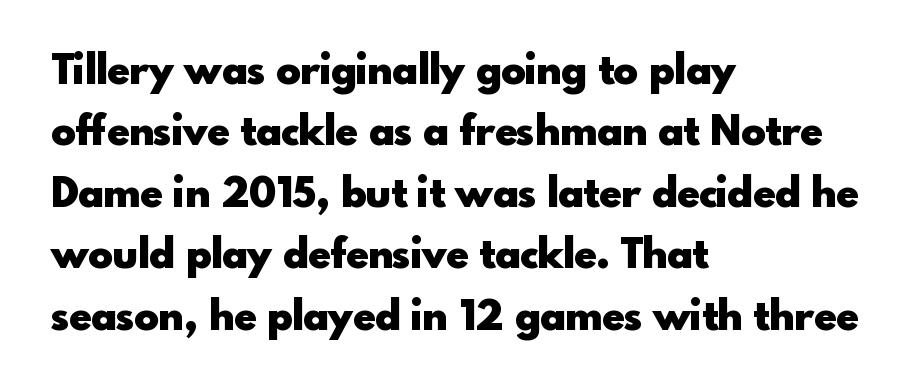
{"serif": "no", "italic": "no", "bold": "yes", "weight": "heavy", "width": "normal", "x_height": "small", "monospaced": "no", "underline": "no", "align": "left", "line_spacing": "normal", "line_spacing_ratio": 1.5, "letter_spacing": "normal", "letter_spacing_em": 0.0, "glyph_px": 41}
